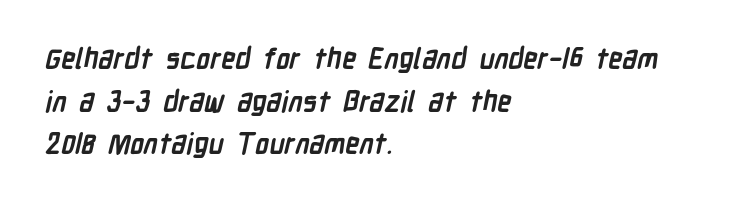
Normally led — the rows are evenly, conventionally spaced. Letter spacing: default. The rendering uses natural spacing where letterforms have individual widths. Horizontal alignment here is leftward, the default for most running prose. Typesetter's note: full bold, strokes at maximum text heaviness. Unmarked baselines from the first word to the last.
